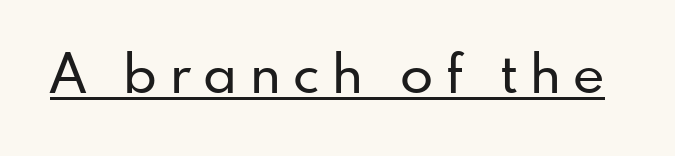
Glance below the letters and you will spot a drawn line. Is the letter spacing exaggerated? Yes — the characters are pushed far apart. No feet cap the strokes, marking this as sans-serif type. Note the varied advance widths — an 'i' is clearly narrower than an 'm'. Is there any slant? The stems are plumb.
